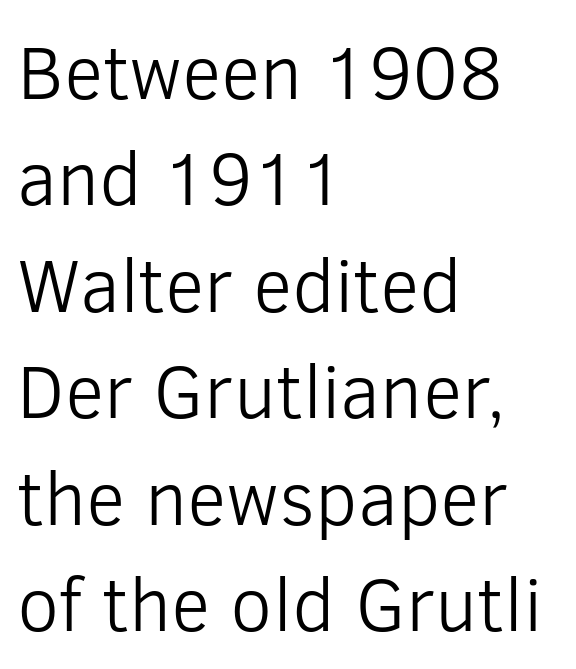
The image shows 76 px light sans-serif type, upright; set left-aligned, normal line spacing (1.4x), normal letter spacing, not underlined; low stroke contrast and a medium x-height.
